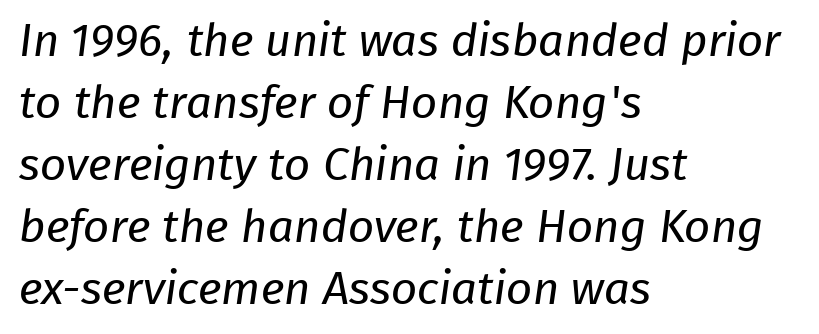
Q: Is the text bold? A: No.
Q: Is the typeface a serif or a sans-serif typeface? A: Sans-serif.
Q: Is the text underlined? A: No.
Q: How is the paragraph aligned? A: Left-aligned.
Q: Is the spacing between letters normal or unusually wide? A: Normal.
Q: Is the spacing between lines tight, normal or loose? A: Normal.
Q: Width (condensed, normal, or wide)? A: Normal.
Q: Stroke contrast? A: Low.
Q: x-height? A: Medium.
Q: Monospaced? A: No.
